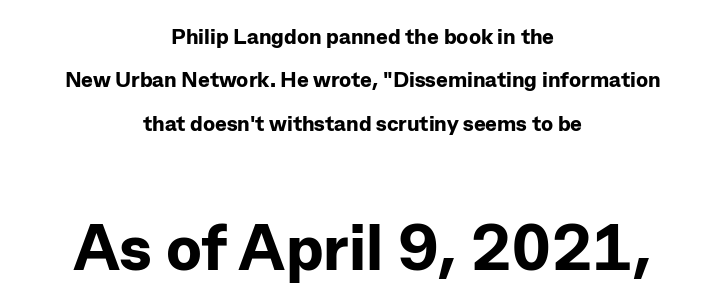
The image shows 65 px bold sans-serif type, upright; set centered, loose line spacing (1.97x), normal letter spacing, not underlined; the second (bottom) block is 2.95x larger; low stroke contrast and a medium x-height.
